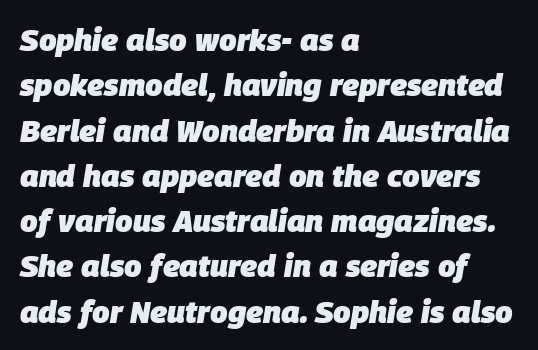
{"italic": "yes", "lean": "right", "slant_degrees": 9, "bold": "yes", "weight": "heavy", "width": "normal", "stroke_contrast": "low", "x_height": "large", "monospaced": "no", "underline": "no", "align": "left", "line_spacing": "normal", "line_spacing_ratio": 1.46, "letter_spacing": "normal", "letter_spacing_em": 0.0, "glyph_px": 31}
